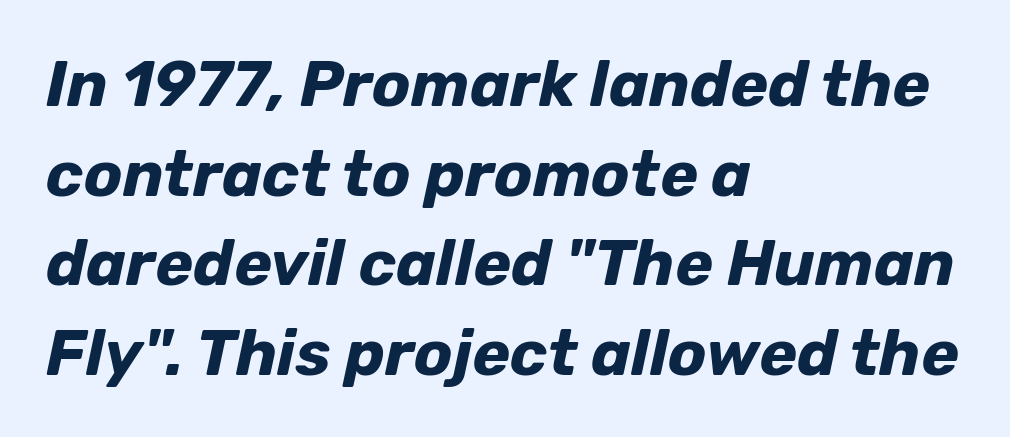
The image shows 64 px bold type, italic (leaning right); set left-aligned, normal line spacing (1.4x), normal letter spacing, not underlined; low stroke contrast and a medium x-height.
